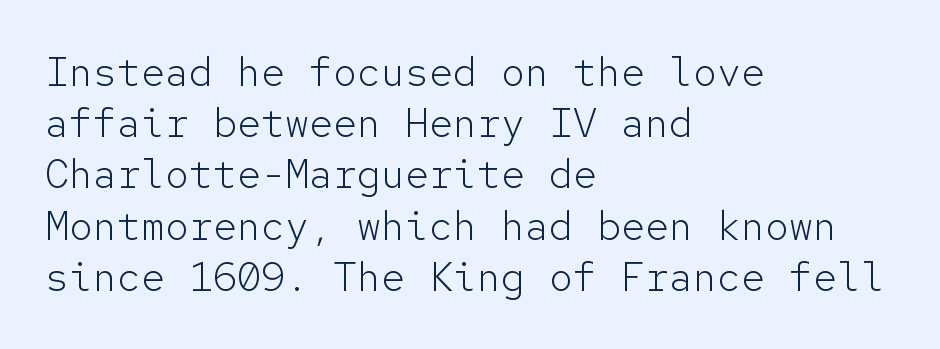
Q: Is the text bold? A: No.
Q: Is the text italic (slanted)? A: No, it is upright.
Q: Is the typeface a serif or a sans-serif typeface? A: Sans-serif.
Q: Is the text underlined? A: No.
Q: How is the paragraph aligned? A: Left-aligned.
Q: Is the spacing between letters normal or unusually wide? A: Normal.
Q: Is the spacing between lines tight, normal or loose? A: Normal.
Q: Width (condensed, normal, or wide)? A: Normal.
Q: Stroke contrast? A: Low.
Q: x-height? A: Medium.
Q: Monospaced? A: Yes.
